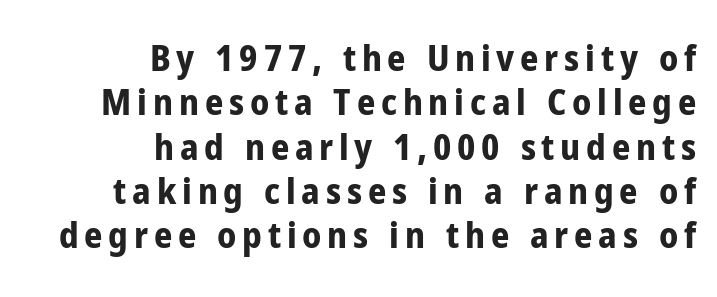
Notice how the stems are strictly vertical — no italics here. Horizontally, the lines are justified to the trailing edge only. The font is running at its bold setting. A clean baseline with only descenders dipping below it. Does the type have serifs? No, each stem ends abruptly. Do the characters align in a grid? No, the font is proportional.
